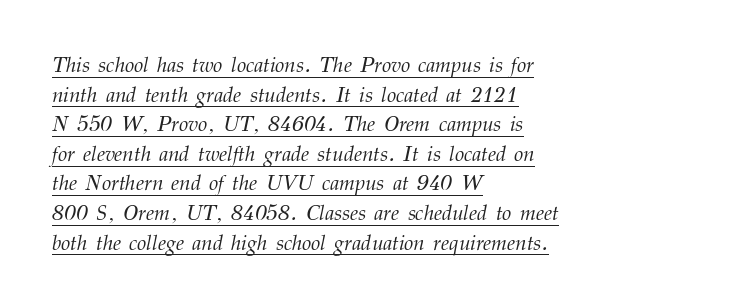
Q: Is the text bold? A: No.
Q: Is the text italic (slanted)? A: Yes, it leans right by about 12 degrees.
Q: Is the text underlined? A: Yes.
Q: How is the paragraph aligned? A: Left-aligned.
Q: Is the spacing between letters normal or unusually wide? A: Normal.
Q: Is the spacing between lines tight, normal or loose? A: Normal.
